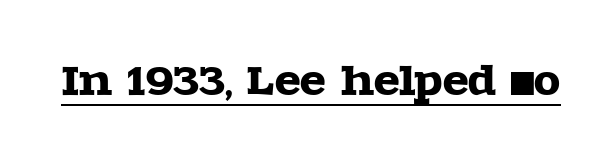
The image shows 38 px wide serif type, upright; set normal letter spacing, underlined; a large x-height.
